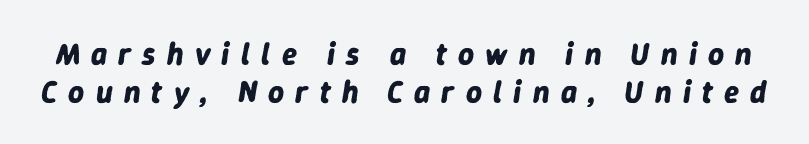
{"italic": "yes", "lean": "right", "slant_degrees": 9, "bold": "yes", "weight": "bold", "width": "normal", "stroke_contrast": "low", "x_height": "medium", "monospaced": "no", "underline": "no", "line_spacing_ratio": 1.22, "letter_spacing": "wide", "letter_spacing_em": 0.36, "glyph_px": 31}
